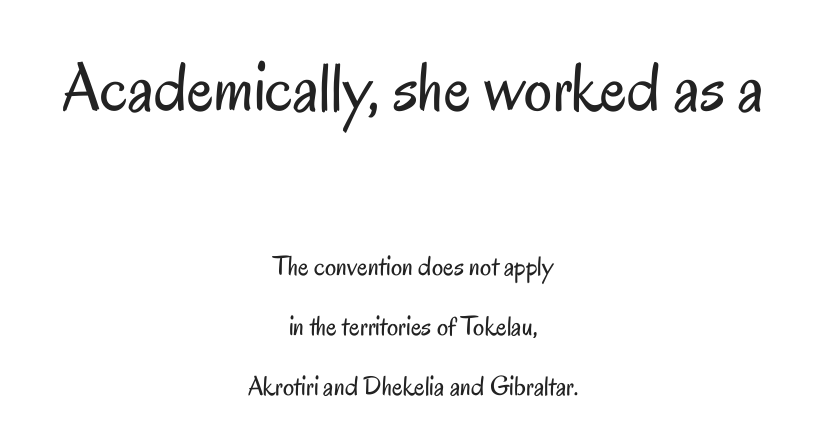
{"serif": "no", "italic": "no", "bold": "no", "weight": "regular", "width": "condensed", "stroke_contrast": "low", "x_height": "small", "monospaced": "no", "underline": "no", "align": "center", "line_spacing": "loose", "line_spacing_ratio": 2.14, "letter_spacing": "normal", "letter_spacing_em": 0.0, "larger_block": "first", "size_ratio": 2.5, "glyph_px": 70}
